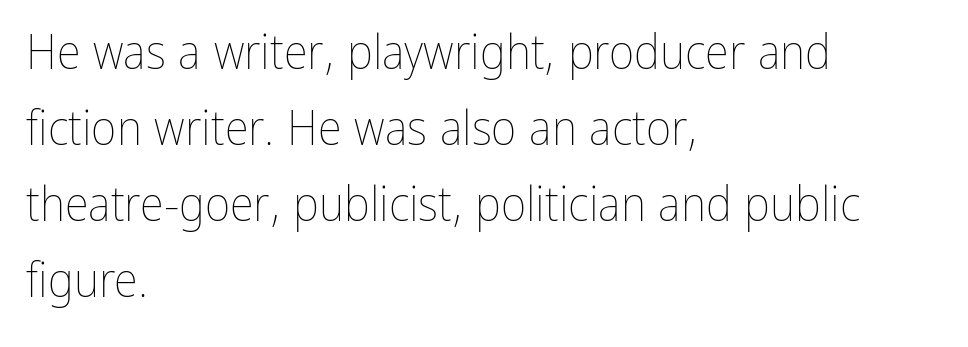
{"italic": "no", "bold": "no", "weight": "thin", "width": "condensed", "stroke_contrast": "low", "x_height": "medium", "monospaced": "no", "underline": "no", "align": "left", "line_spacing": "normal", "line_spacing_ratio": 1.55, "letter_spacing": "normal", "letter_spacing_em": 0.0, "glyph_px": 49}
